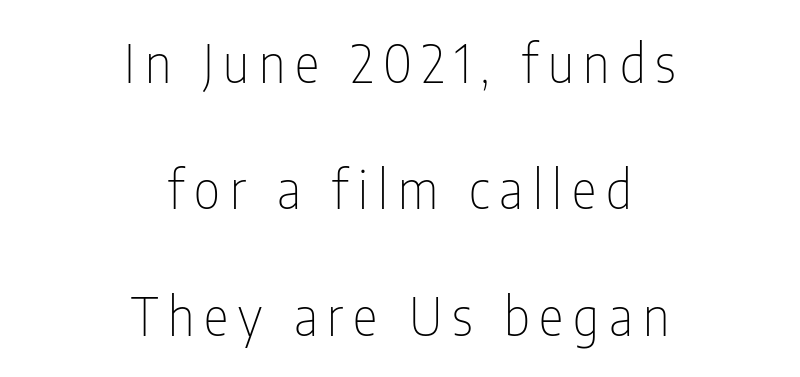
{"serif": "no", "italic": "no", "bold": "no", "weight": "thin", "width": "condensed", "stroke_contrast": "low", "x_height": "medium", "monospaced": "no", "underline": "no", "align": "center", "line_spacing": "loose", "line_spacing_ratio": 2.43, "glyph_px": 52}
